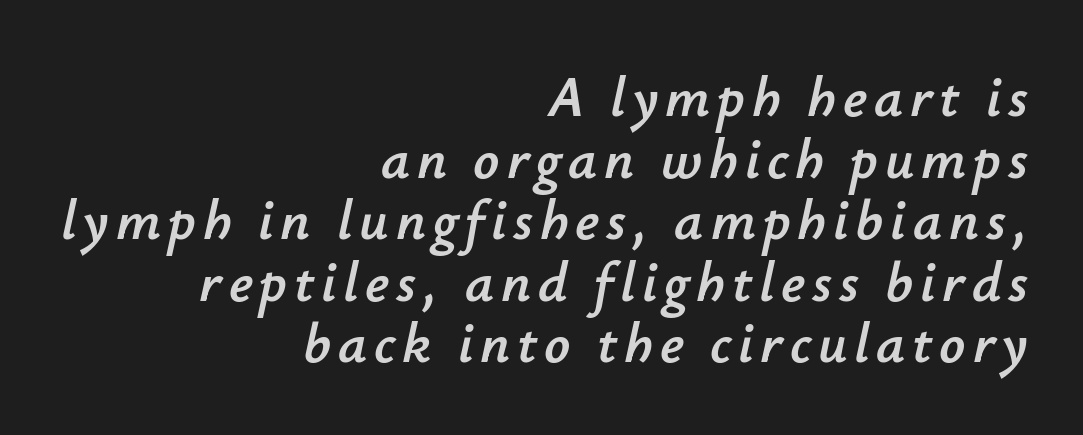
The image shows 57 px text type, italic (leaning right); set right-aligned, tight line spacing (1.08x), not underlined; low stroke contrast and a small x-height.
